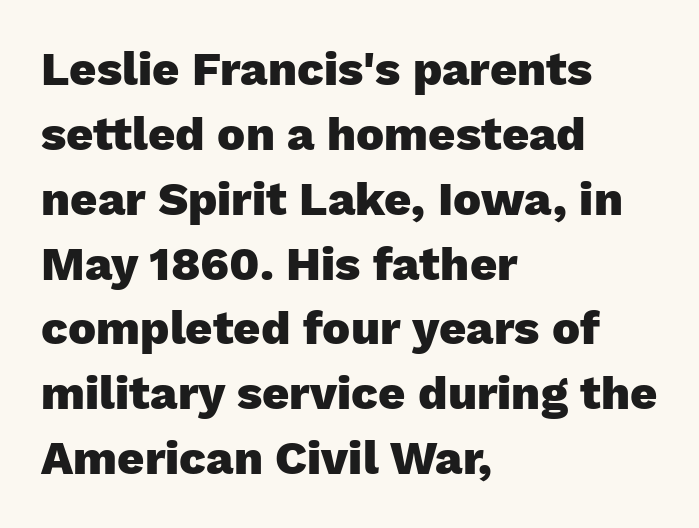
{"serif": "no", "italic": "no", "bold": "yes", "weight": "heavy", "width": "normal", "stroke_contrast": "low", "x_height": "medium", "monospaced": "no", "underline": "no", "align": "left", "line_spacing": "normal", "line_spacing_ratio": 1.38, "letter_spacing": "normal", "letter_spacing_em": 0.0, "glyph_px": 47}
